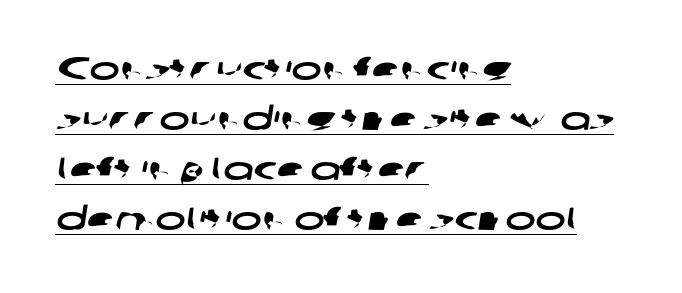
{"serif": "no", "width": "wide", "stroke_contrast": "low", "x_height": "medium", "monospaced": "no", "underline": "yes", "align": "left", "line_spacing": "normal", "line_spacing_ratio": 1.56, "letter_spacing": "normal", "letter_spacing_em": 0.0, "glyph_px": 32}
